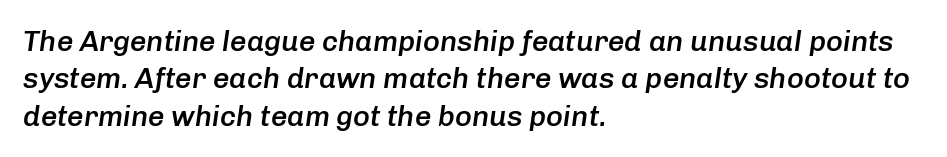
Q: Is the text bold? A: Semi-bold.
Q: Is the text italic (slanted)? A: Yes, it leans right by about 8 degrees.
Q: Is the text underlined? A: No.
Q: How is the paragraph aligned? A: Left-aligned.
Q: Is the spacing between letters normal or unusually wide? A: Normal.
Q: Is the spacing between lines tight, normal or loose? A: Normal.
Q: Width (condensed, normal, or wide)? A: Normal.
Q: Stroke contrast? A: Low.
Q: x-height? A: Medium.
Q: Monospaced? A: No.
